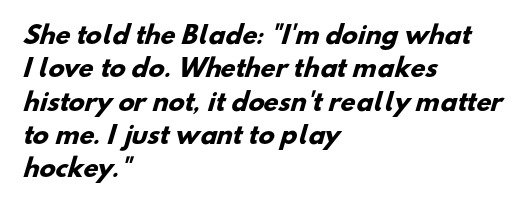
The ragged edge is on the right, which tells us the setting is flush left. Words appear dense and cohesive because spacing is normal. Honestly, there is no underline to notice here at all. Honestly, the row spacing looks completely unremarkable. These words are printed bold, with thick strokes throughout.
